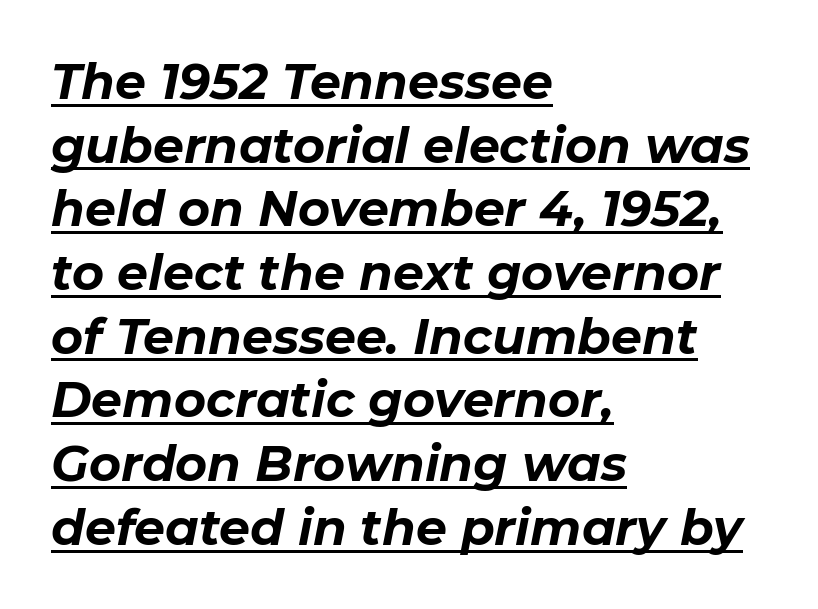
The image shows 49 px bold type, italic (leaning right); set left-aligned, normal line spacing (1.3x), normal letter spacing, underlined; low stroke contrast and a medium x-height.
